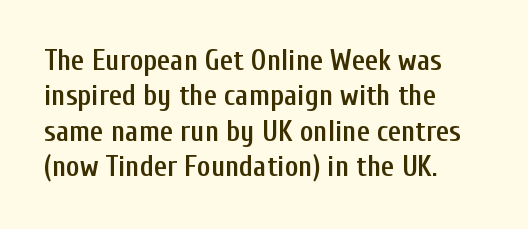
These lines stack with their left ends in a neat column. Words appear dense and cohesive because spacing is normal. Beneath every word, the page is bare. Ascenders rise straight up at ninety degrees.
